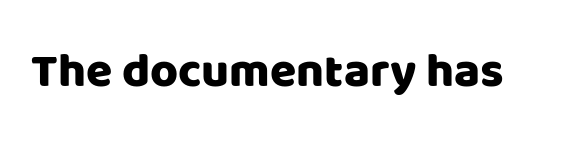
Q: Is the text italic (slanted)? A: No, it is upright.
Q: Is the typeface a serif or a sans-serif typeface? A: Sans-serif.
Q: Is the text underlined? A: No.
Q: Is the spacing between letters normal or unusually wide? A: Normal.
Q: Width (condensed, normal, or wide)? A: Normal.
Q: Stroke contrast? A: Low.
Q: x-height? A: Large.
Q: Monospaced? A: No.
